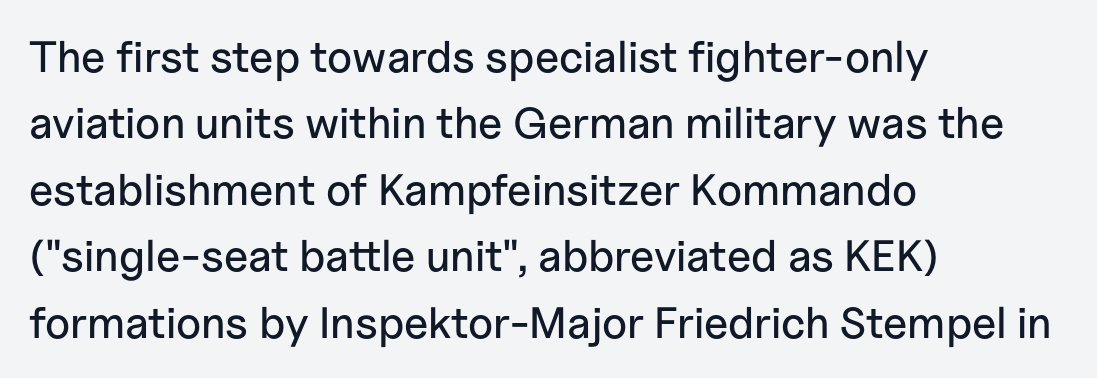
Bare-footed words on every line. Note the varied advance widths — an 'i' is clearly narrower than an 'm'. This is sans-serif lettering, the kind often seen on screens and signage. The rendering keeps characters at their native spacing.
